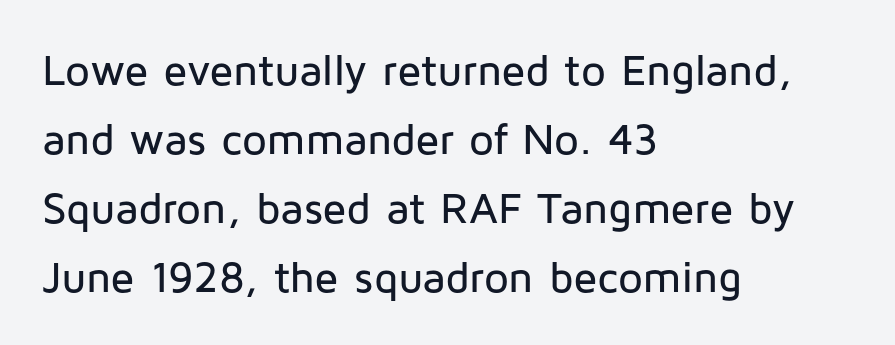
Q: Is the text italic (slanted)? A: No, it is upright.
Q: Is the typeface a serif or a sans-serif typeface? A: Sans-serif.
Q: Is the text underlined? A: No.
Q: How is the paragraph aligned? A: Left-aligned.
Q: Is the spacing between letters normal or unusually wide? A: Normal.
Q: Is the spacing between lines tight, normal or loose? A: Normal.
Q: Width (condensed, normal, or wide)? A: Normal.
Q: Stroke contrast? A: Low.
Q: x-height? A: Medium.
Q: Monospaced? A: No.
